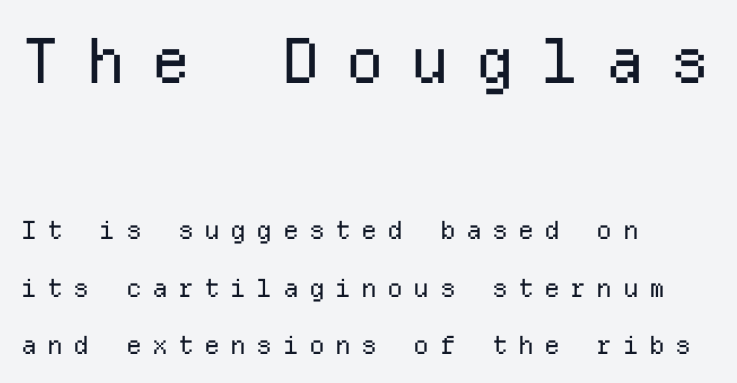
Stems and bowls with no extra thickness — not bold. This is roman type, the default non-slanted kind. These lines are rendered in a fixed-pitch font. This rendering features lettering with no underline.
